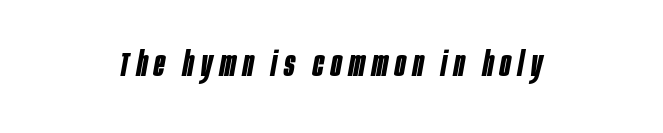
The image shows 35 px bold, condensed type, italic (leaning right); set centered, unusually wide letter spacing (+0.21 em), not underlined; low stroke contrast and a large x-height.
